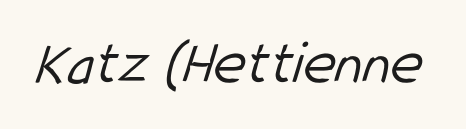
{"serif": "no", "bold": "no", "weight": "light", "width": "condensed", "stroke_contrast": "low", "x_height": "medium", "monospaced": "no", "underline": "no", "letter_spacing": "normal", "letter_spacing_em": 0.0, "glyph_px": 62}
